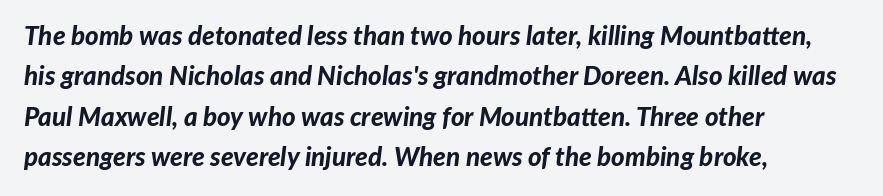
Q: Is the text bold? A: Yes.
Q: Is the text italic (slanted)? A: Yes, it leans right by about 7 degrees.
Q: Is the text underlined? A: No.
Q: How is the paragraph aligned? A: Left-aligned.
Q: Is the spacing between letters normal or unusually wide? A: Normal.
Q: Is the spacing between lines tight, normal or loose? A: Normal.
